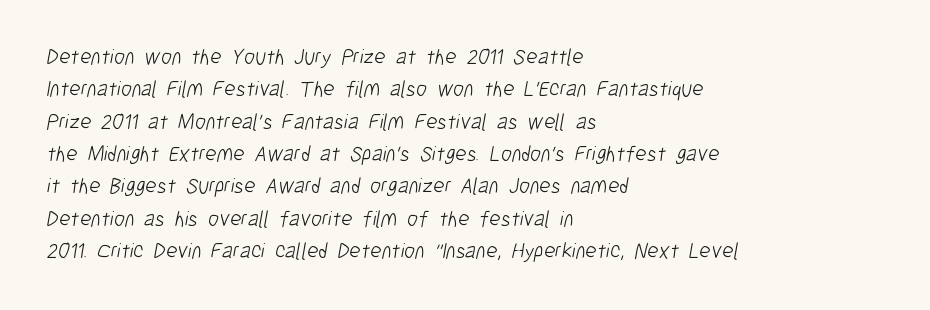
Stems and bowls with no extra thickness — not bold. The block of text has a typical density, with ordinary space between rows. Rule under the text: the space is simply empty. The tracking reads as untouched default to a designer's eye. A classic flush-left, rag-right setting is used for this passage.
